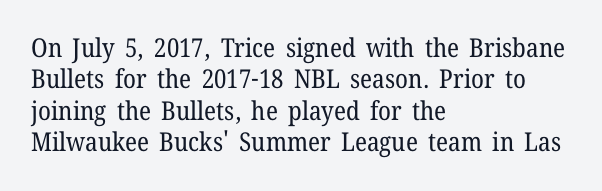
Q: Is the text bold? A: No.
Q: Is the text italic (slanted)? A: No, it is upright.
Q: Is the text underlined? A: No.
Q: How is the paragraph aligned? A: Left-aligned.
Q: Is the spacing between letters normal or unusually wide? A: Normal.
